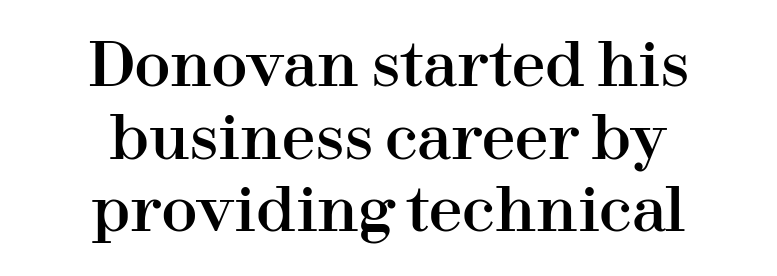
The image shows 60 px serif type, upright; set centered, line spacing 1.21x, normal letter spacing, not underlined; high stroke contrast and a medium x-height.
